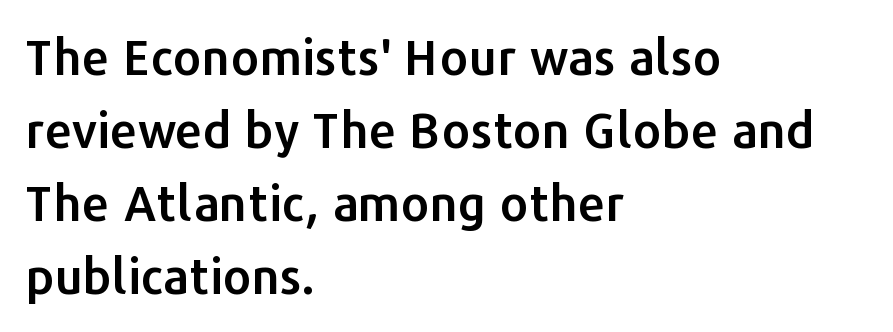
A student would call this left alignment; a typographer would say flush left, rag right. Quick note: interline space is typical. This sample uses an upright cut, with every glyph sitting square on the baseline. Each row of text sits above clean, open space. Letterform terminals end flat and unadorned throughout the passage.
